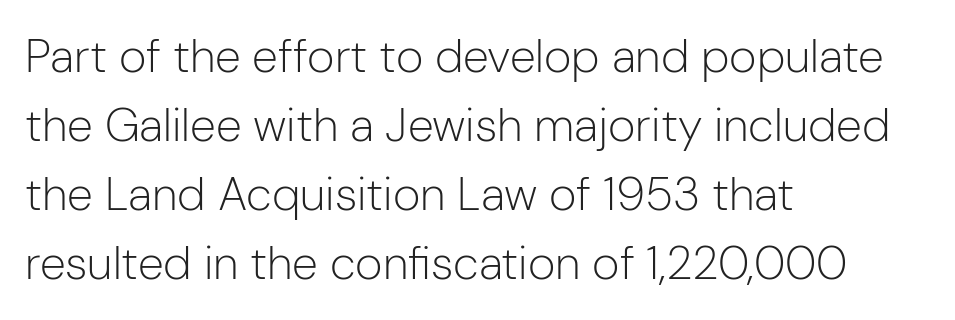
Weight: regular or lighter. Is this a fixed-width face? No — the glyphs have proportional, varying widths. A student would call this left alignment; a typographer would say flush left, rag right. The type sits square on the baseline with zero lean.
